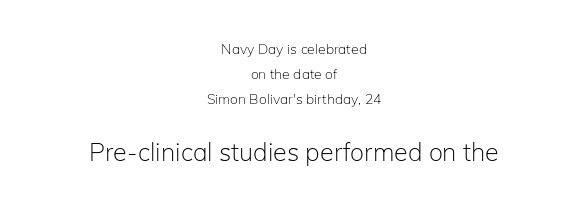
Q: Is the text bold? A: No.
Q: Is the text italic (slanted)? A: No, it is upright.
Q: Is the text underlined? A: No.
Q: How is the paragraph aligned? A: Centered.
Q: Is the spacing between letters normal or unusually wide? A: Normal.
Q: Which block of text is set in a larger size, the first (top) or the second (bottom)? A: The second (bottom) one.
